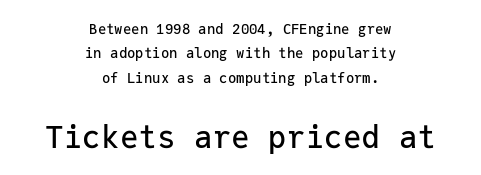
The image shows 31 px sans-serif type, upright, monospaced; set centered, line spacing 1.74x, normal letter spacing, not underlined; the second (bottom) block is 2.21x larger; low stroke contrast and a medium x-height.
